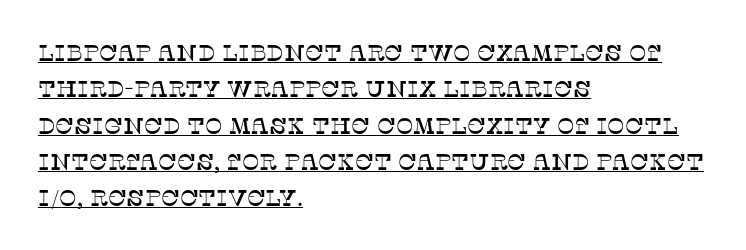
Vertical strokes here are truly vertical. Short note: letters normally spaced. Somebody hit Ctrl+U on this one — the words are underlined. Is there much room between lines? A standard amount, neither cramped nor airy. Horizontally, the lines are justified to the leading edge only.
